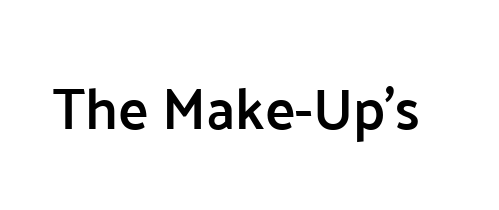
The characters display no serif detailing; their extremities are plain. Typesetter's note: demi weight, one step under bold. The horizontal fit of the characters is conventional and even. Bare-footed words on every line.
